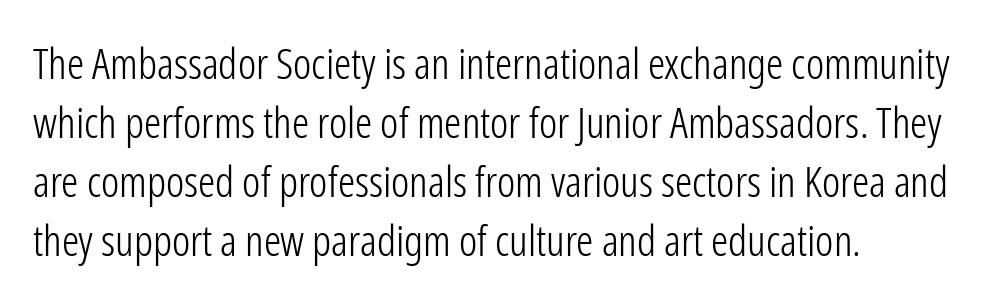
{"serif": "no", "italic": "no", "bold": "no", "weight": "light", "width": "condensed", "stroke_contrast": "low", "x_height": "medium", "monospaced": "no", "underline": "no", "align": "left", "line_spacing": "normal", "line_spacing_ratio": 1.37, "letter_spacing": "normal", "letter_spacing_em": 0.0, "glyph_px": 43}
